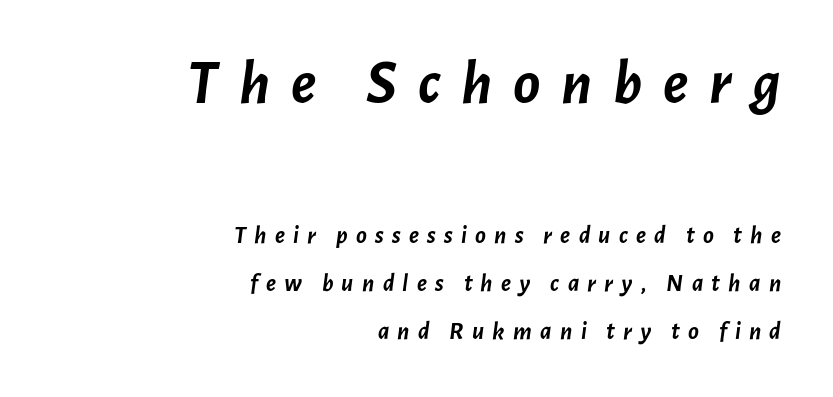
{"italic": "yes", "lean": "right", "slant_degrees": 7, "bold": "yes", "weight": "semibold", "width": "normal", "stroke_contrast": "low", "x_height": "medium", "monospaced": "no", "underline": "no", "align": "right", "line_spacing": "loose", "line_spacing_ratio": 1.92, "letter_spacing": "wide", "letter_spacing_em": 0.33, "larger_block": "first", "size_ratio": 2.52, "glyph_px": 63}
